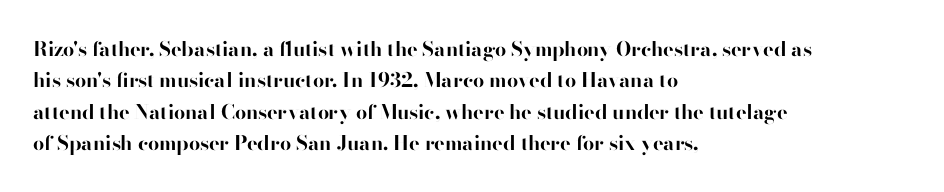
{"italic": "no", "bold": "yes", "underline": "no", "align": "left", "line_spacing": "normal", "line_spacing_ratio": 1.57, "letter_spacing": "normal", "letter_spacing_em": 0.0, "glyph_px": 20}
